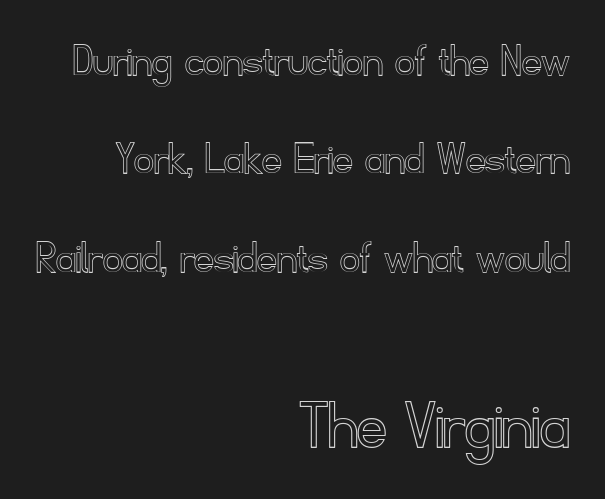
Q: Is the text italic (slanted)? A: No, it is upright.
Q: Is the text underlined? A: No.
Q: How is the paragraph aligned? A: Right-aligned.
Q: Is the spacing between letters normal or unusually wide? A: Normal.
Q: Is the spacing between lines tight, normal or loose? A: Loose.
Q: Which block of text is set in a larger size, the first (top) or the second (bottom)? A: The second (bottom) one.
Q: Width (condensed, normal, or wide)? A: Normal.
Q: x-height? A: Small.
Q: Monospaced? A: No.
